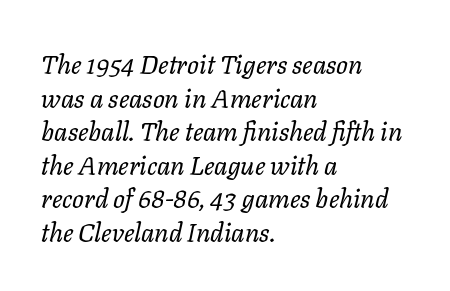
{"italic": "yes", "lean": "right", "slant_degrees": 11, "bold": "no", "underline": "no", "align": "left", "line_spacing": "normal", "line_spacing_ratio": 1.29, "letter_spacing": "normal", "letter_spacing_em": 0.0, "glyph_px": 26}
